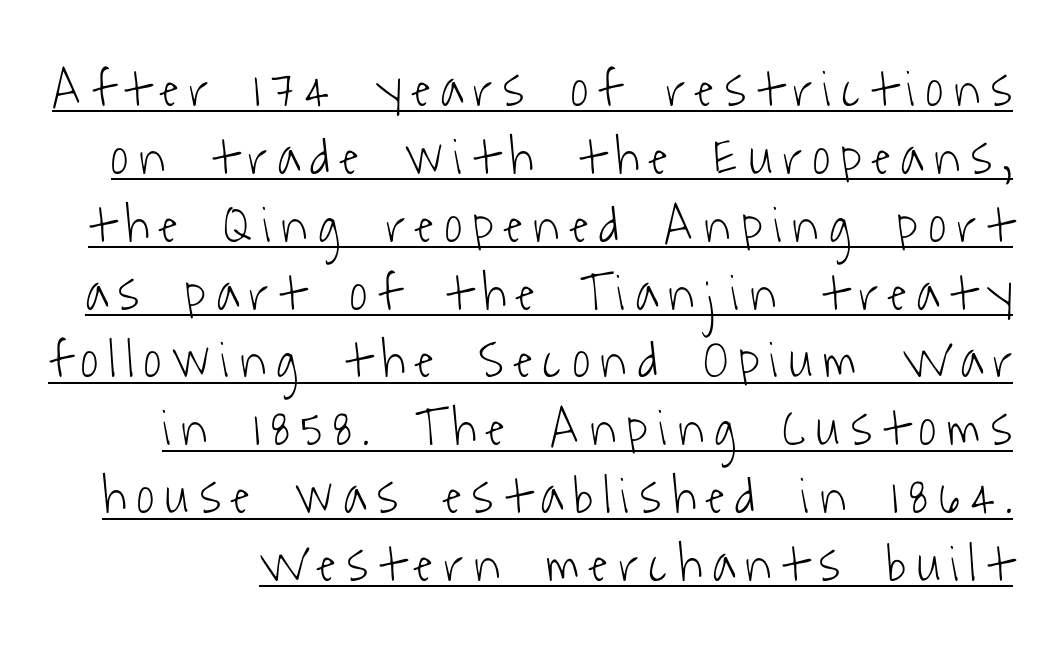
Q: Is the text bold? A: No.
Q: Is the typeface a serif or a sans-serif typeface? A: Sans-serif.
Q: Is the text underlined? A: Yes.
Q: Is the spacing between letters normal or unusually wide? A: Unusually wide.
Q: Is the spacing between lines tight, normal or loose? A: Normal.
Q: Width (condensed, normal, or wide)? A: Condensed.
Q: Stroke contrast? A: Low.
Q: x-height? A: Medium.
Q: Monospaced? A: No.
